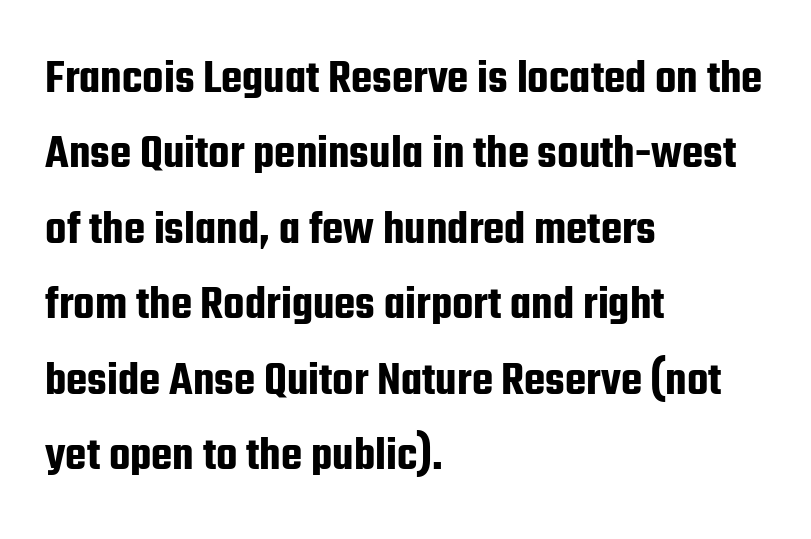
{"serif": "no", "italic": "no", "width": "condensed", "stroke_contrast": "low", "x_height": "medium", "monospaced": "no", "underline": "no", "align": "left", "line_spacing": "normal", "line_spacing_ratio": 1.54, "letter_spacing": "normal", "letter_spacing_em": 0.0, "glyph_px": 49}
